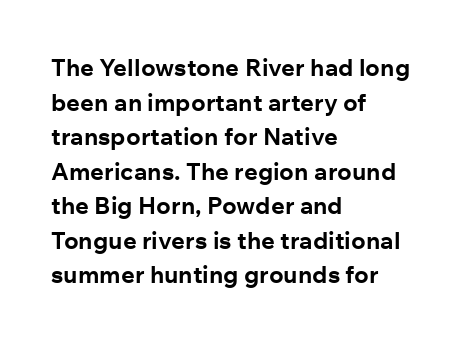
The image shows 24 px bold type, upright; set left-aligned, normal line spacing (1.44x), normal letter spacing, not underlined.
